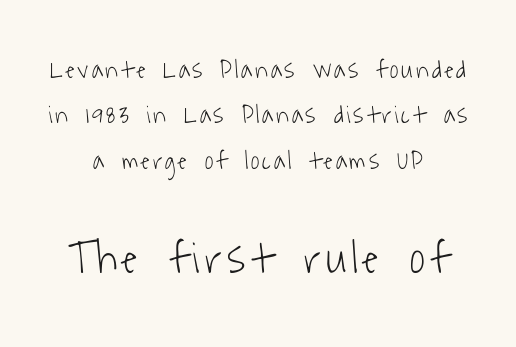
Q: Is the text bold? A: No.
Q: Is the typeface a serif or a sans-serif typeface? A: Sans-serif.
Q: Is the text underlined? A: No.
Q: How is the paragraph aligned? A: Centered.
Q: Which block of text is set in a larger size, the first (top) or the second (bottom)? A: The second (bottom) one.
Q: Width (condensed, normal, or wide)? A: Condensed.
Q: Stroke contrast? A: Low.
Q: x-height? A: Medium.
Q: Monospaced? A: No.
